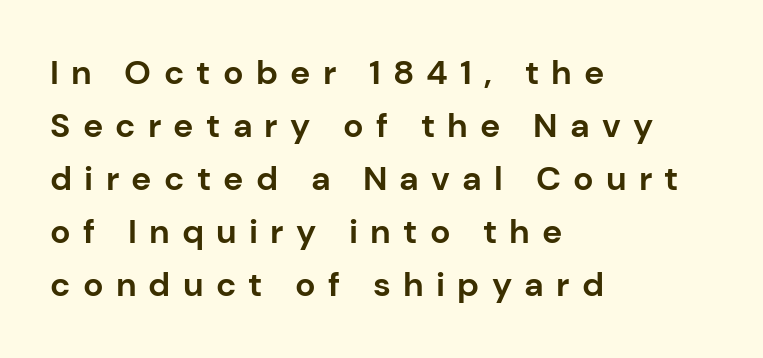
Successive baselines arrive at the customary interval. You can tell from the bare stems that sans-serif type was used. Notice how the passage keeps a crisp vertical edge on the left only. Varying glyph widths throughout — classic text-font behaviour. A typesetter would mark this as roman, not italic.
